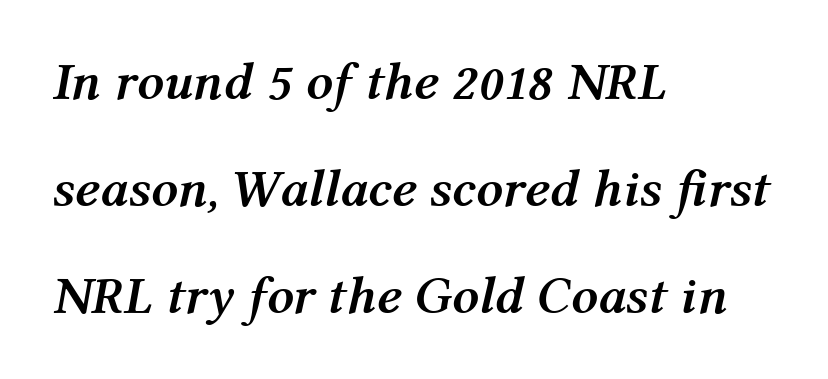
The image shows 53 px semibold type, italic (leaning right); set left-aligned, loose line spacing (2.02x), normal letter spacing, not underlined; medium stroke contrast and a medium x-height.
